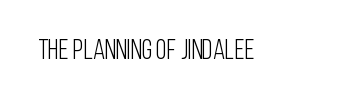
The image shows 28 px light, condensed sans-serif type, upright; set normal letter spacing, not underlined; low stroke contrast and a large x-height.
